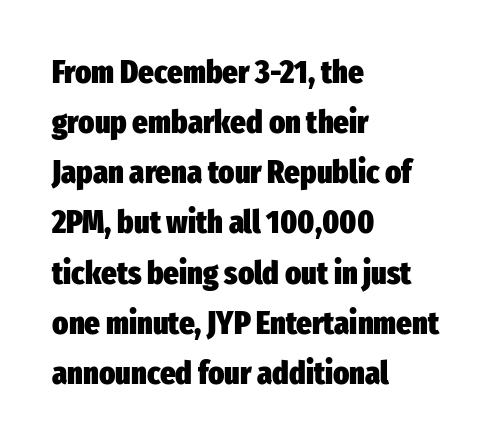
Q: Is the text bold? A: Yes.
Q: Is the text italic (slanted)? A: No, it is upright.
Q: Is the typeface a serif or a sans-serif typeface? A: Sans-serif.
Q: Is the text underlined? A: No.
Q: How is the paragraph aligned? A: Left-aligned.
Q: Is the spacing between letters normal or unusually wide? A: Normal.
Q: Is the spacing between lines tight, normal or loose? A: Normal.
Q: Width (condensed, normal, or wide)? A: Condensed.
Q: Stroke contrast? A: Low.
Q: x-height? A: Medium.
Q: Monospaced? A: No.
